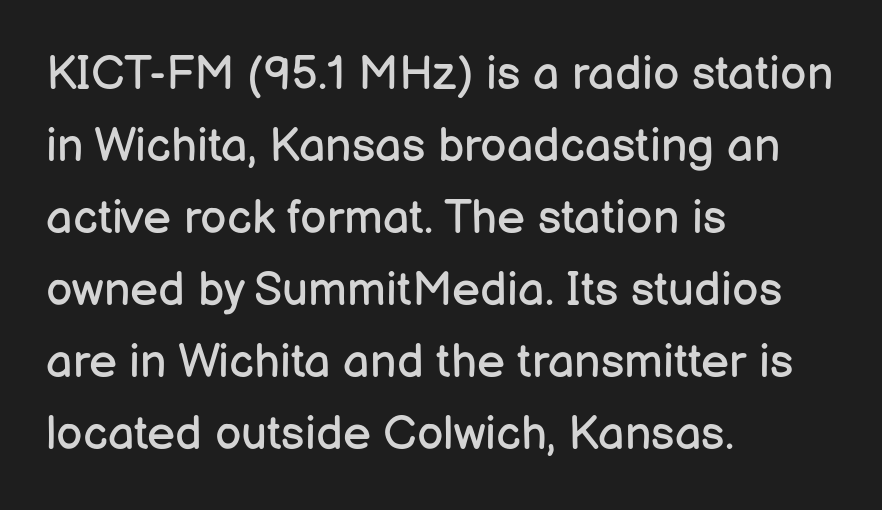
The image shows 47 px regular-weight sans-serif type, upright; set left-aligned, normal line spacing (1.53x), normal letter spacing, not underlined; low stroke contrast and a medium x-height.
